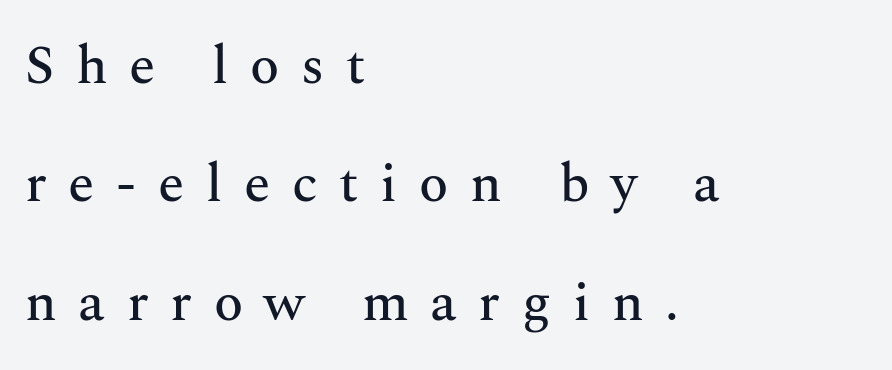
The image shows 54 px serif type, upright; set left-aligned, loose line spacing (2.19x), unusually wide letter spacing (+0.4 em), not underlined; medium stroke contrast and a medium x-height.
